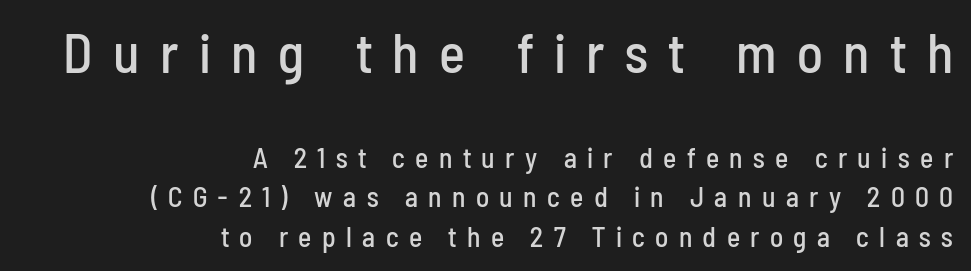
The image shows 55 px condensed sans-serif type, upright; set right-aligned, normal line spacing (1.41x), unusually wide letter spacing (+0.37 em), not underlined; the first (top) block is 1.96x larger; low stroke contrast and a medium x-height.
